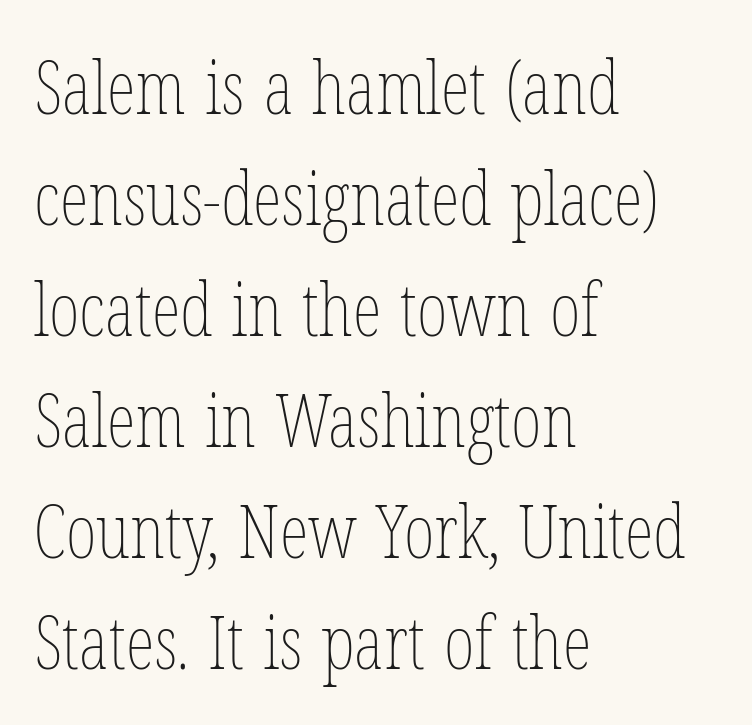
{"italic": "no", "bold": "no", "weight": "thin", "width": "condensed", "stroke_contrast": "low", "x_height": "medium", "monospaced": "no", "underline": "no", "align": "left", "line_spacing": "normal", "line_spacing_ratio": 1.5, "letter_spacing": "normal", "letter_spacing_em": 0.0, "glyph_px": 74}
